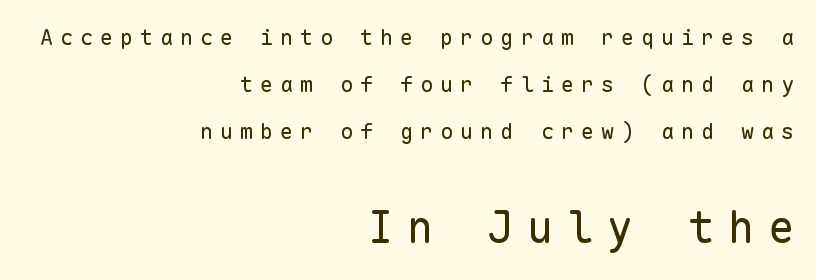
The image shows 44 px regular-weight sans-serif type, upright, monospaced; set right-aligned, loose line spacing (2.14x), unusually wide letter spacing (+0.31 em), not underlined; the second (bottom) block is 2.0x larger; low stroke contrast and a medium x-height.
